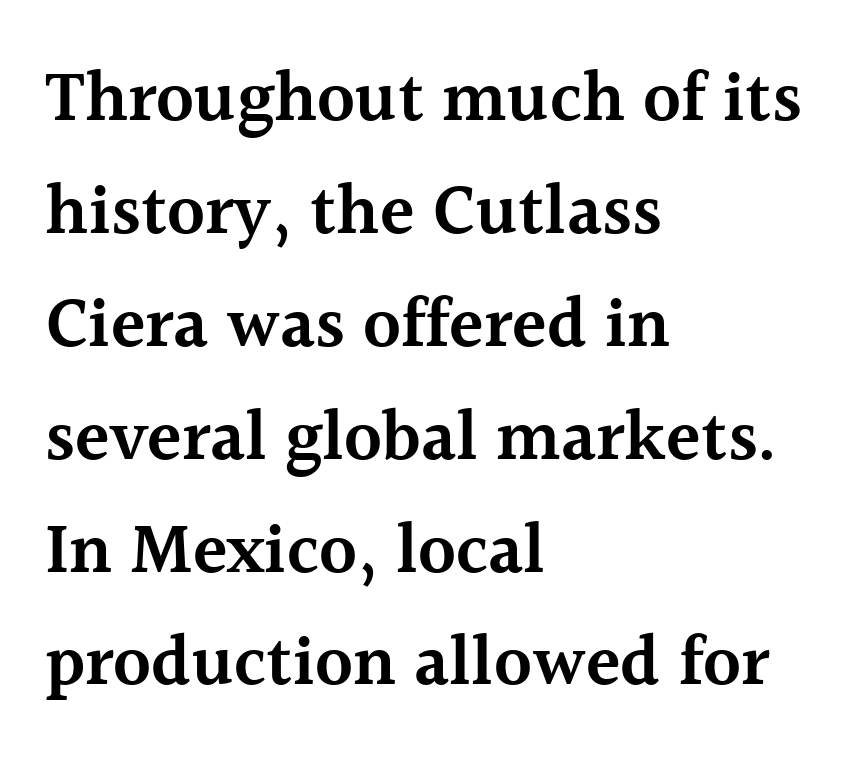
The rendering uses natural spacing where letterforms have individual widths. Yep, those are serifs on the letters. The space directly below the letters is spotless. Regarding leading, the lines here are spaced in the standard way. The letters sit at their default tracking, neither squeezed nor spread. Weight check: semibold — heavier than regular, not quite bold.
